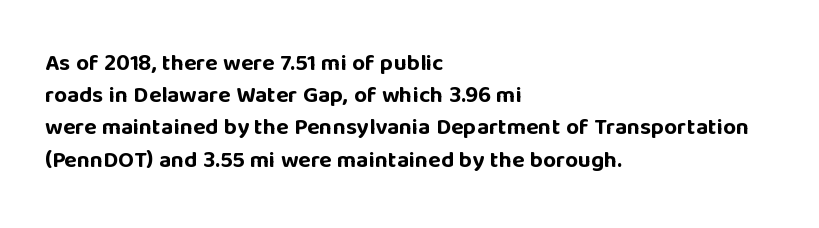
The image shows 23 px bold type, upright; set left-aligned, normal line spacing (1.4x), normal letter spacing, not underlined.
